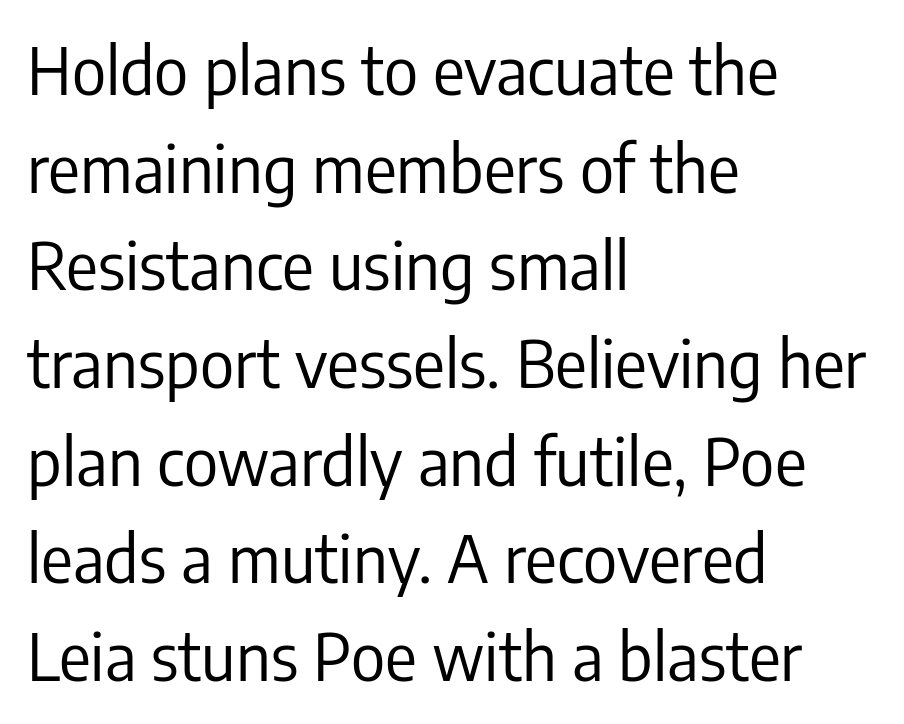
The passage shown is typeset with a sans-serif family. The string is rendered with underlining switched off. Upright lettering throughout. Is the letter spacing exaggerated? No — it looks like the ordinary default.
